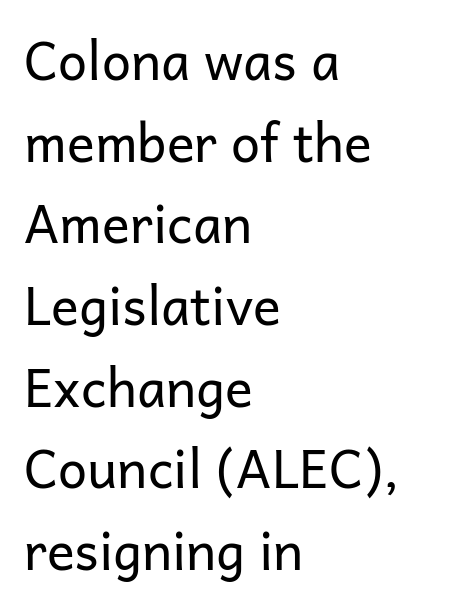
Letters have the restrained weight of plain body copy at most. Honestly, the letter spacing is just normal — you wouldn't notice it. Type without underlining. One glance says typical: line gaps are just what's usual.
